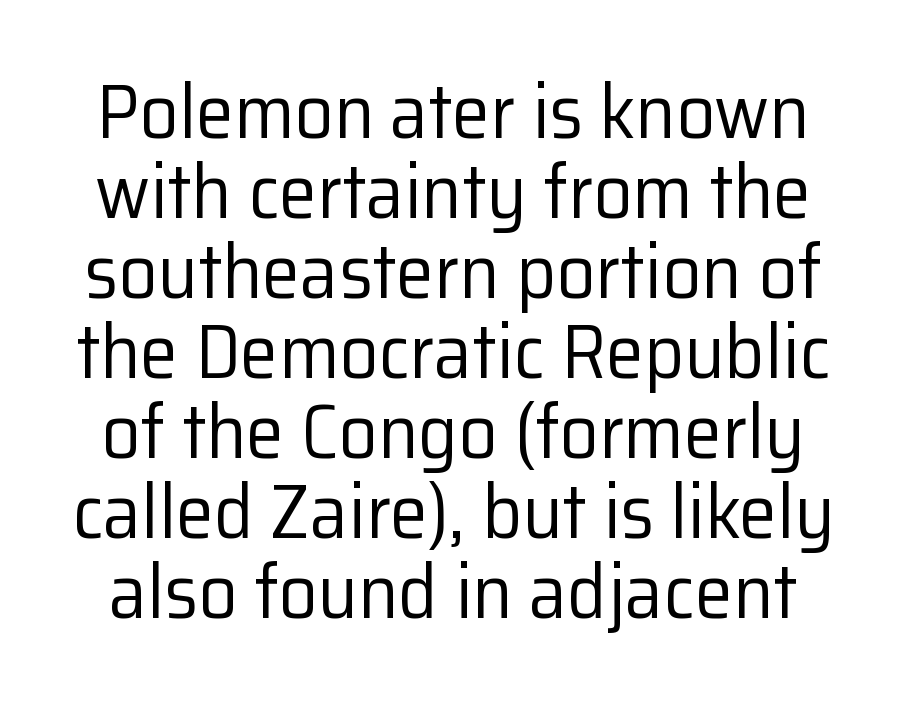
{"serif": "no", "italic": "no", "bold": "no", "weight": "regular", "width": "normal", "stroke_contrast": "low", "x_height": "medium", "monospaced": "no", "underline": "no", "line_spacing": "tight", "line_spacing_ratio": 1.04, "letter_spacing": "normal", "letter_spacing_em": 0.0, "glyph_px": 77}
